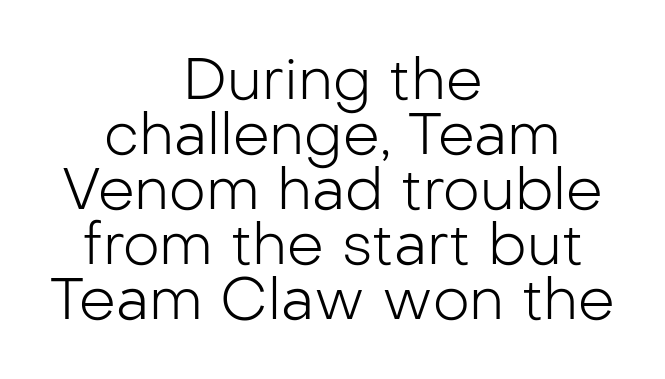
The image shows 58 px light sans-serif type, upright; set centered, tight line spacing (0.95x), normal letter spacing, not underlined; low stroke contrast and a medium x-height.
